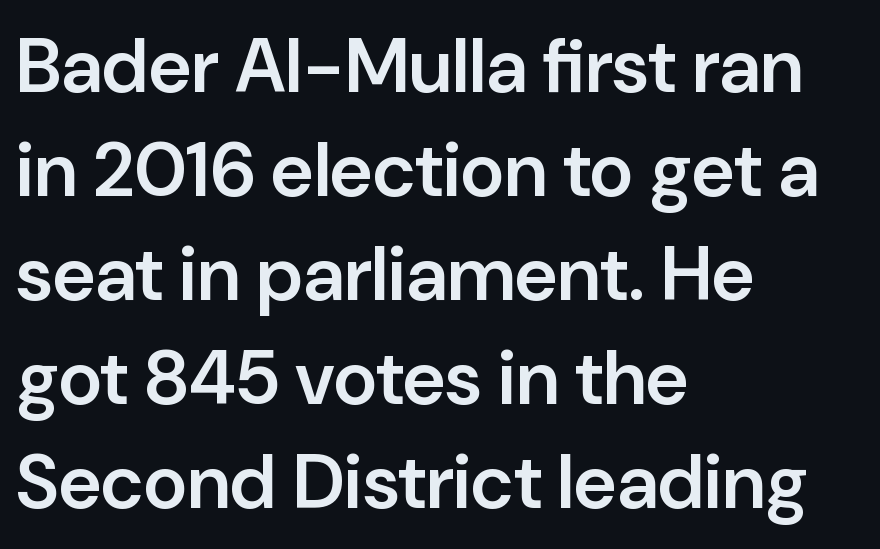
Bold? Not quite — semibold, heavier than regular but stopping short. Nothing unusual about the tracking: characters are spaced as the font intends. Line spacing here is normal. You can tell it's not italic because the verticals are truly vertical. This sample is left-justified, so line endings fall wherever the words run out. Each letter keeps its own natural width here, so spacing adapts to shape.
